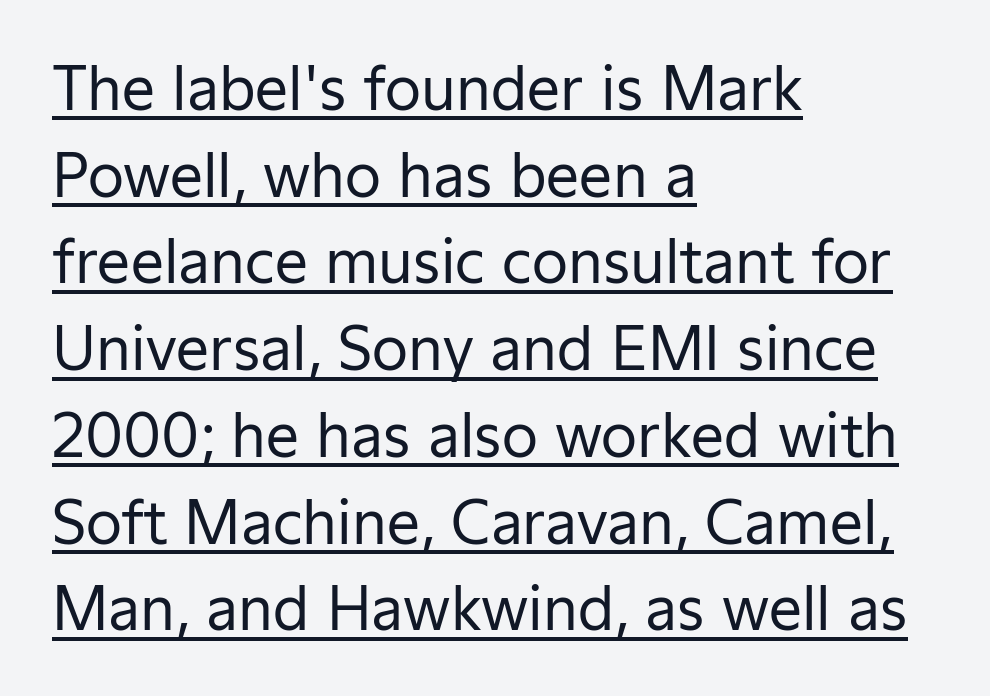
{"serif": "no", "italic": "no", "bold": "no", "weight": "regular", "width": "normal", "stroke_contrast": "low", "x_height": "medium", "monospaced": "no", "underline": "yes", "align": "left", "line_spacing": "normal", "line_spacing_ratio": 1.47, "letter_spacing": "normal", "letter_spacing_em": 0.0, "glyph_px": 59}
